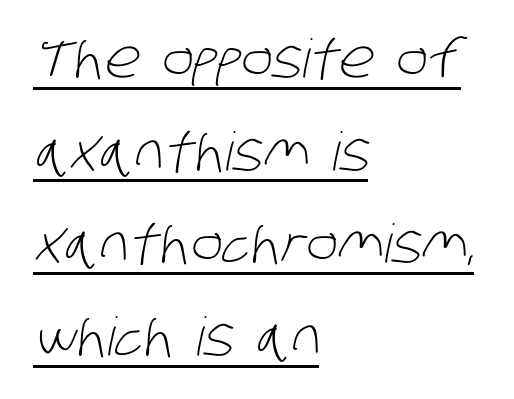
Each letter's strokes conclude bluntly, with no projecting serifs. Check the space under the baseline: a stroke is drawn there. Varying glyph widths throughout — classic text-font behaviour. On a weight scale, this lands at 450 or below. There is no visible air inserted between adjacent glyphs.
